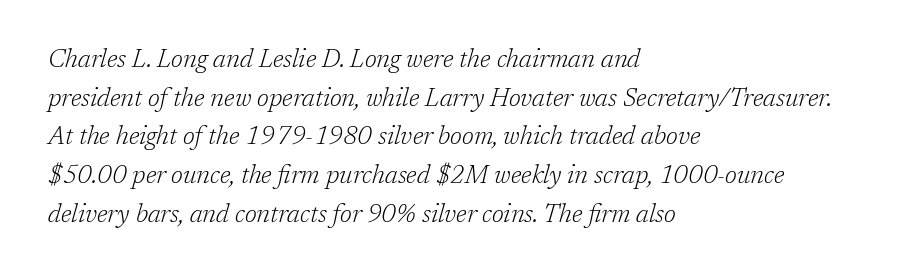
The image shows 25 px text type, italic (leaning right); set left-aligned, normal line spacing (1.55x), normal letter spacing, not underlined.
